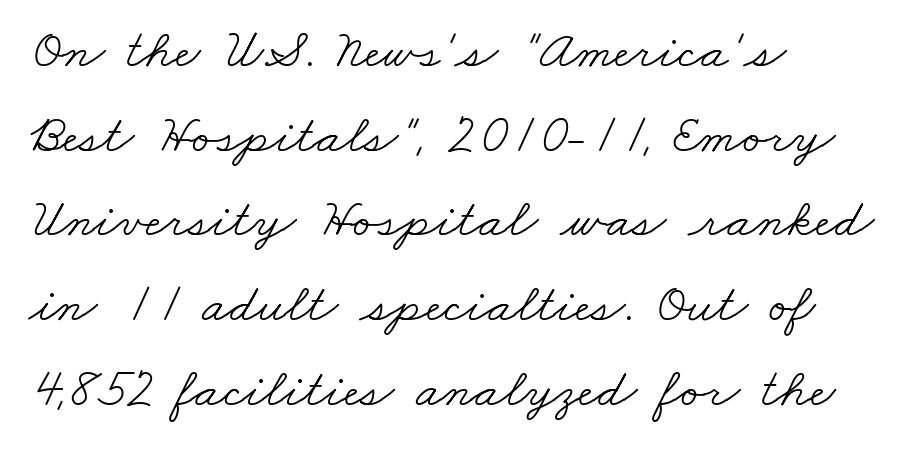
Q: Is the text bold? A: No.
Q: Is the typeface a serif or a sans-serif typeface? A: Serif.
Q: Is the text underlined? A: No.
Q: How is the paragraph aligned? A: Left-aligned.
Q: Is the spacing between letters normal or unusually wide? A: Normal.
Q: Is the spacing between lines tight, normal or loose? A: Normal.
Q: Width (condensed, normal, or wide)? A: Wide.
Q: Stroke contrast? A: Low.
Q: x-height? A: Small.
Q: Monospaced? A: No.
